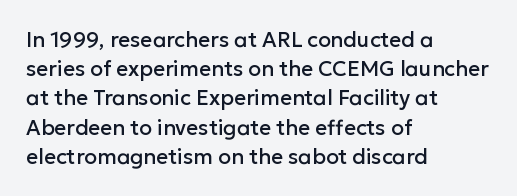
Each word holds together tightly as a unit, with standard inter-letter gaps. Left-aligned paragraph, ragged on the right. The vertical gap from one line to the next is medium. Nope, not italic — everything's standing straight. Check the space under the baseline: it is left empty.
